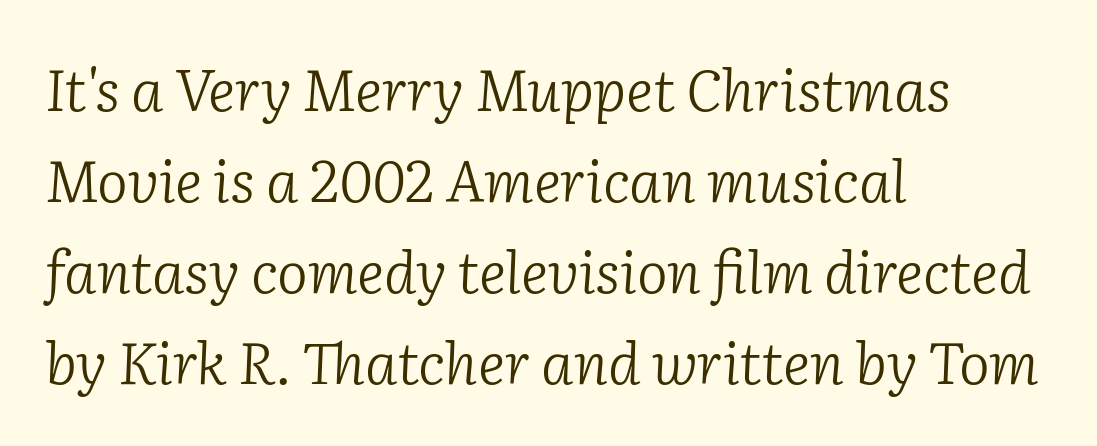
The image shows 58 px light serif type, italic (leaning right); set left-aligned, normal line spacing (1.57x), normal letter spacing, not underlined; low stroke contrast and a medium x-height.
